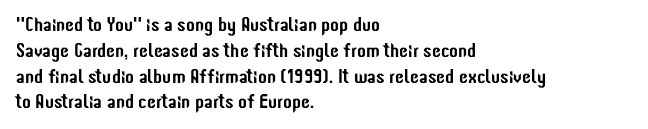
{"italic": "no", "underline": "no", "align": "left", "line_spacing": "normal", "line_spacing_ratio": 1.29, "letter_spacing": "normal", "letter_spacing_em": 0.0, "glyph_px": 20}
